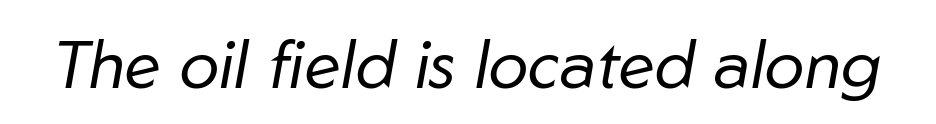
Q: Is the text bold? A: No.
Q: Is the text italic (slanted)? A: Yes, it leans right by about 10 degrees.
Q: Is the text underlined? A: No.
Q: Is the spacing between letters normal or unusually wide? A: Normal.
Q: Width (condensed, normal, or wide)? A: Normal.
Q: Stroke contrast? A: Low.
Q: x-height? A: Medium.
Q: Monospaced? A: No.
